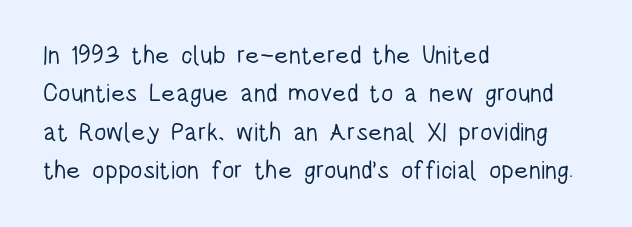
Q: Is the text bold? A: No.
Q: Is the text italic (slanted)? A: No, it is upright.
Q: Is the text underlined? A: No.
Q: How is the paragraph aligned? A: Left-aligned.
Q: Is the spacing between letters normal or unusually wide? A: Normal.
Q: Is the spacing between lines tight, normal or loose? A: Normal.
